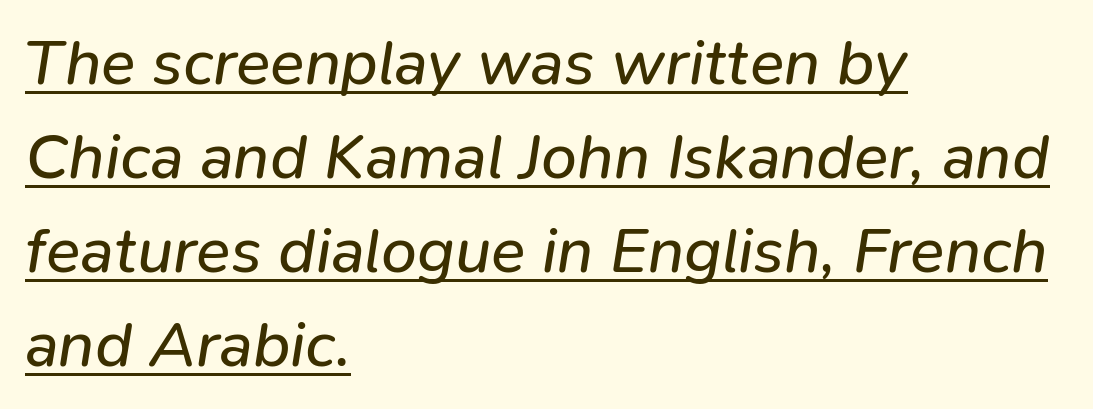
The image shows 64 px regular-weight type, italic (leaning right); set left-aligned, normal line spacing (1.47x), normal letter spacing, underlined; low stroke contrast and a medium x-height.
